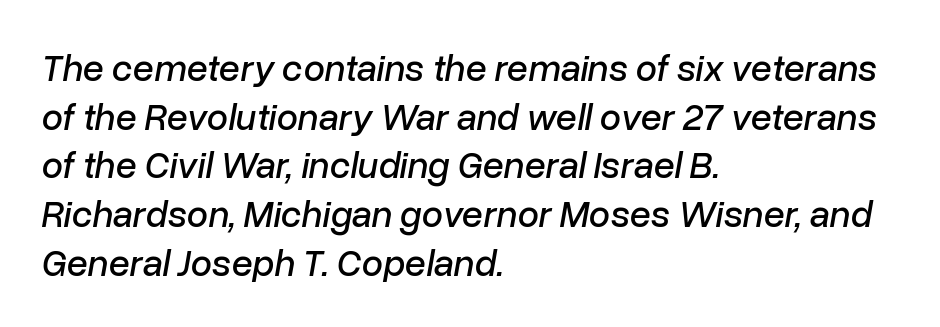
Q: Is the text italic (slanted)? A: Yes, it leans right by about 10 degrees.
Q: Is the text underlined? A: No.
Q: How is the paragraph aligned? A: Left-aligned.
Q: Is the spacing between letters normal or unusually wide? A: Normal.
Q: Is the spacing between lines tight, normal or loose? A: Normal.
Q: Width (condensed, normal, or wide)? A: Normal.
Q: Stroke contrast? A: Low.
Q: x-height? A: Medium.
Q: Monospaced? A: No.
